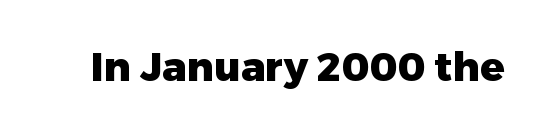
Weight: bold. This rendering leaves character spacing at its baseline value. Posture: vertical. Has an underline been added? It has not. What kind of face is this? One without serifs — a sans. Is this a fixed-width face? No — the glyphs have proportional, varying widths.
